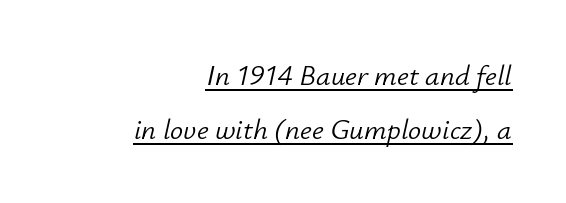
Is the type slanted? Yes — the strokes lean at a clear angle. Every word sits above its own underline. No extra ink here — the face is not bold. This sample has the flowing, uneven cadence of proportional lettering. Caption: standard tracking, unaltered. A flush-right, rag-left setting is used for this passage.
